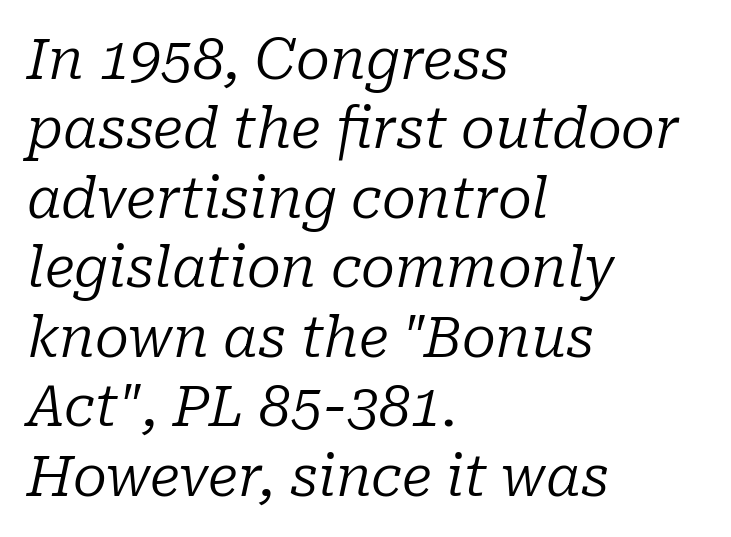
{"serif": "yes", "italic": "yes", "lean": "right", "slant_degrees": 10, "bold": "no", "weight": "regular", "width": "normal", "stroke_contrast": "low", "x_height": "medium", "monospaced": "no", "underline": "no", "align": "left", "line_spacing_ratio": 1.24, "letter_spacing": "normal", "letter_spacing_em": 0.0, "glyph_px": 56}
